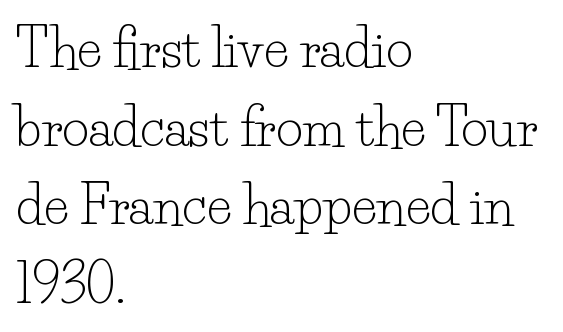
{"serif": "yes", "italic": "no", "bold": "no", "weight": "light", "width": "normal", "stroke_contrast": "low", "x_height": "small", "monospaced": "no", "underline": "no", "align": "left", "line_spacing": "normal", "line_spacing_ratio": 1.51, "letter_spacing": "normal", "letter_spacing_em": 0.0, "glyph_px": 52}
